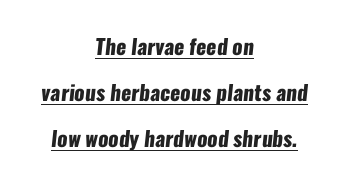
The image shows 21 px bold type; set centered, loose line spacing (2.19x), normal letter spacing, underlined.
